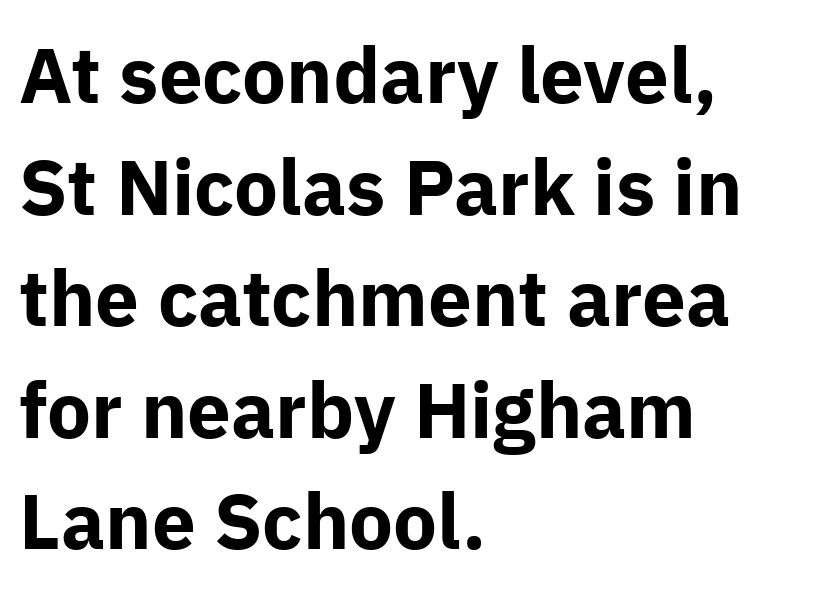
It's the straight-up-and-down kind of type. The rendering uses natural spacing where letterforms have individual widths. Does the copy run flush right? No — it runs flush left. Nope, no serifs anywhere on these letters. The tracking reads as untouched default to a designer's eye.
